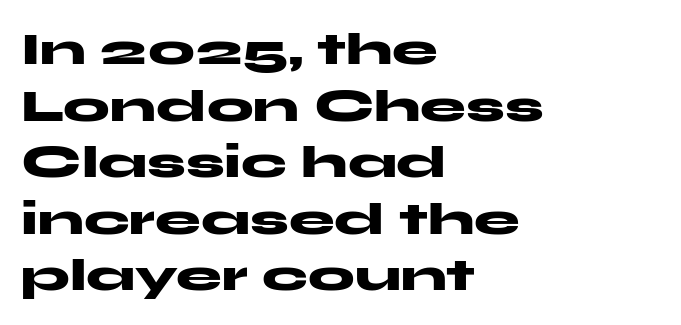
You'd pick this weight for a headline — it's a proper bold. Do the characters align in a grid? No, the font is proportional. Look at the bottom of the vertical strokes: they stop flat, with no serifs. Notice how the stems are strictly vertical — no italics here. Left-aligned paragraph, ragged on the right.
